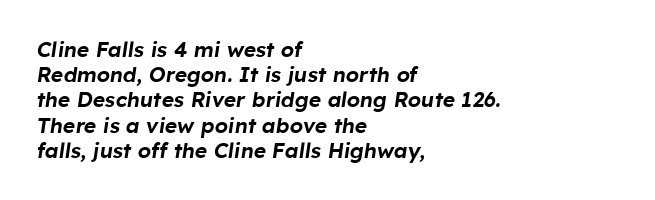
Q: Is the text italic (slanted)? A: Yes, it leans right by about 8 degrees.
Q: Is the text underlined? A: No.
Q: How is the paragraph aligned? A: Left-aligned.
Q: Is the spacing between letters normal or unusually wide? A: Normal.
